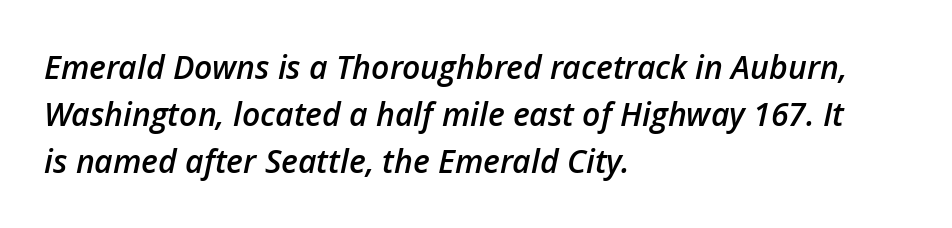
{"italic": "yes", "lean": "right", "slant_degrees": 12, "bold": "semi", "weight": "semibold", "width": "normal", "stroke_contrast": "low", "x_height": "medium", "monospaced": "no", "underline": "no", "align": "left", "line_spacing": "normal", "line_spacing_ratio": 1.47, "letter_spacing": "normal", "letter_spacing_em": 0.0, "glyph_px": 32}
